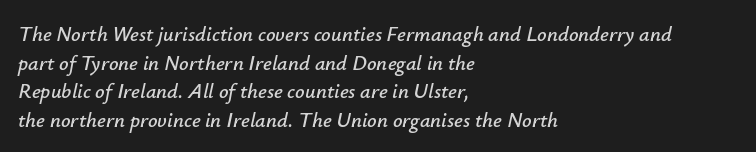
Q: Is the text italic (slanted)? A: Yes, it leans right by about 12 degrees.
Q: Is the text underlined? A: No.
Q: How is the paragraph aligned? A: Left-aligned.
Q: Is the spacing between letters normal or unusually wide? A: Normal.
Q: Is the spacing between lines tight, normal or loose? A: Normal.
